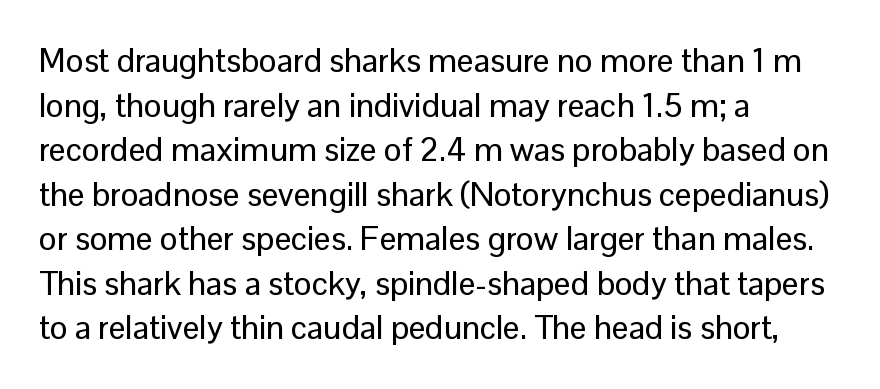
The image shows 33 px sans-serif type, upright; set left-aligned, normal line spacing (1.35x), normal letter spacing, not underlined; low stroke contrast and a medium x-height.
